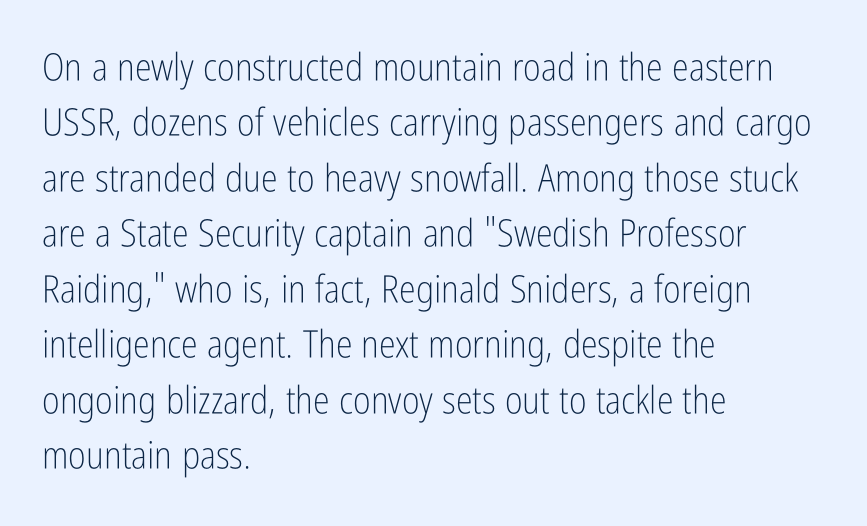
Q: Is the text bold? A: No.
Q: Is the text italic (slanted)? A: No, it is upright.
Q: Is the typeface a serif or a sans-serif typeface? A: Sans-serif.
Q: Is the text underlined? A: No.
Q: How is the paragraph aligned? A: Left-aligned.
Q: Is the spacing between letters normal or unusually wide? A: Normal.
Q: Is the spacing between lines tight, normal or loose? A: Normal.
Q: Width (condensed, normal, or wide)? A: Condensed.
Q: Stroke contrast? A: Low.
Q: x-height? A: Medium.
Q: Monospaced? A: No.
